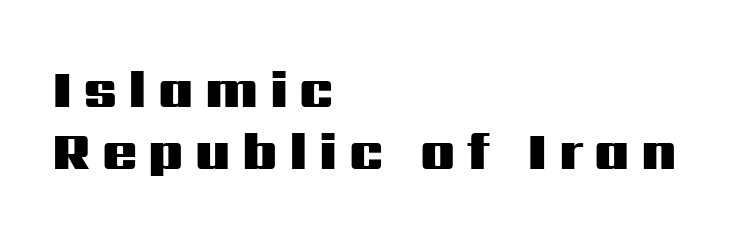
Q: Is the text bold? A: Yes.
Q: Is the text italic (slanted)? A: No, it is upright.
Q: Is the typeface a serif or a sans-serif typeface? A: Sans-serif.
Q: Is the text underlined? A: No.
Q: How is the paragraph aligned? A: Left-aligned.
Q: Is the spacing between letters normal or unusually wide? A: Unusually wide.
Q: Width (condensed, normal, or wide)? A: Wide.
Q: Stroke contrast? A: Medium.
Q: x-height? A: Medium.
Q: Monospaced? A: No.
